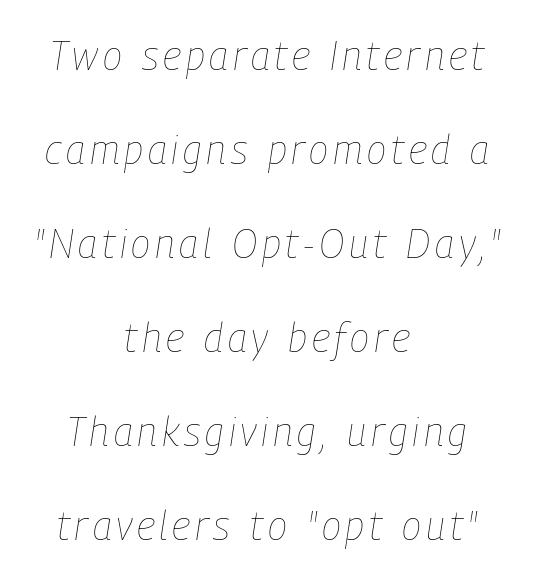
Q: Is the text bold? A: No.
Q: Is the text italic (slanted)? A: Yes, it leans right by about 9 degrees.
Q: Is the text underlined? A: No.
Q: How is the paragraph aligned? A: Centered.
Q: Is the spacing between lines tight, normal or loose? A: Loose.
Q: Width (condensed, normal, or wide)? A: Condensed.
Q: Stroke contrast? A: Low.
Q: x-height? A: Medium.
Q: Monospaced? A: No.
